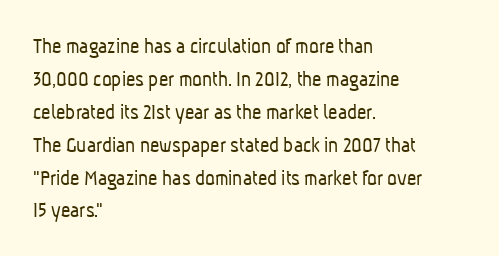
The image shows 23 px text type; set left-aligned, normal line spacing (1.43x), normal letter spacing, not underlined.
